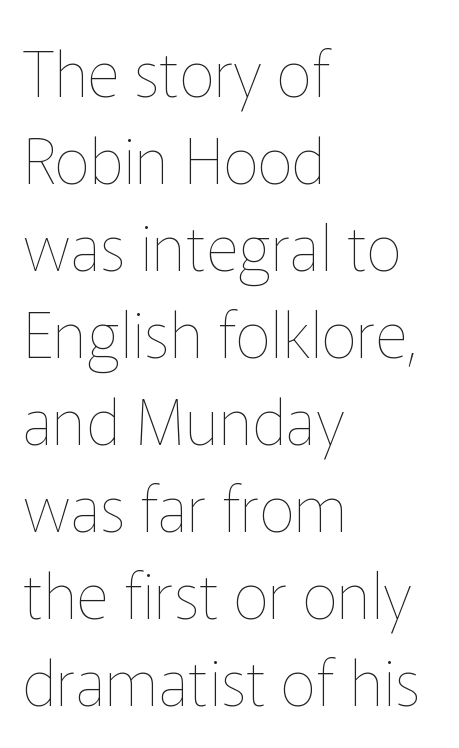
{"italic": "no", "bold": "no", "weight": "thin", "width": "normal", "stroke_contrast": "low", "x_height": "medium", "monospaced": "no", "underline": "no", "align": "left", "line_spacing": "normal", "line_spacing_ratio": 1.38, "letter_spacing": "normal", "letter_spacing_em": 0.0, "glyph_px": 63}
